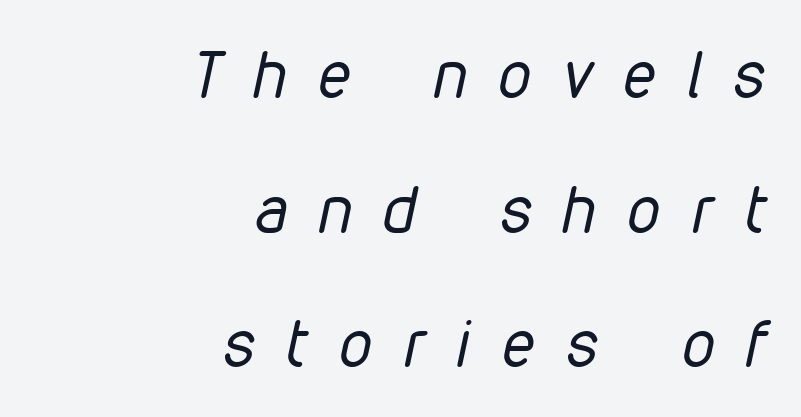
{"italic": "yes", "lean": "right", "slant_degrees": 12, "bold": "no", "weight": "regular", "width": "condensed", "stroke_contrast": "low", "x_height": "medium", "monospaced": "no", "underline": "no", "align": "right", "line_spacing": "loose", "line_spacing_ratio": 2.07, "letter_spacing": "wide", "letter_spacing_em": 0.49, "glyph_px": 65}
